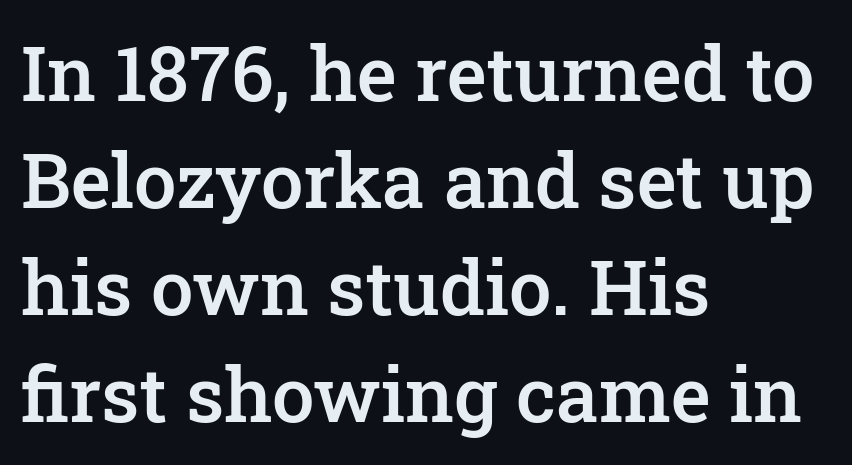
{"serif": "yes", "italic": "no", "bold": "semi", "weight": "semibold", "width": "normal", "stroke_contrast": "low", "x_height": "medium", "monospaced": "no", "underline": "no", "align": "left", "line_spacing": "normal", "line_spacing_ratio": 1.41, "letter_spacing": "normal", "letter_spacing_em": 0.0, "glyph_px": 76}
